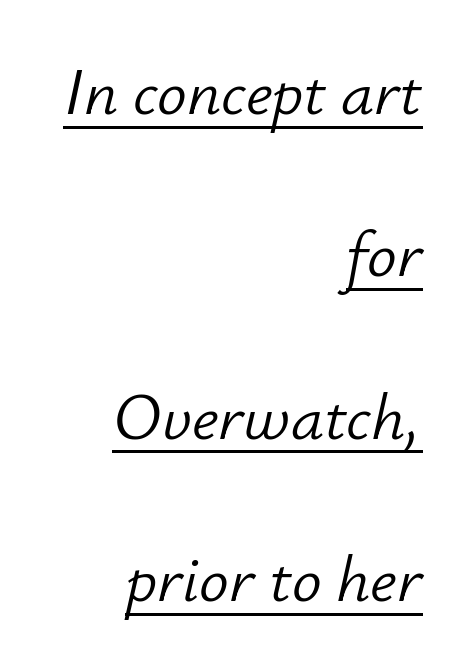
The image shows 66 px light type, italic (leaning right); set right-aligned, loose line spacing (2.46x), normal letter spacing, underlined; low stroke contrast and a small x-height.
